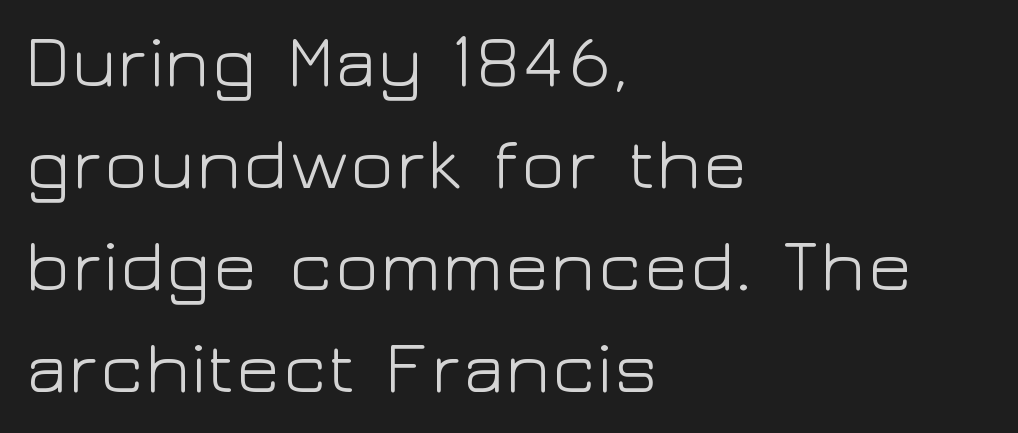
No chunkiness to these letters — they're not bold. Is there any slant? The stems are plumb. The passage shown is typeset with a sans-serif family. Looks like regular typesetting: each glyph gets only the width it needs.
